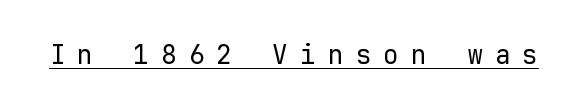
The lettering is marked with a stroke running underneath it. The lettering stays uniformly vertical, giving the passage a roman look. The face used here is rendered with a markedly widened letterfit. Stem width sits at or under what a default text font uses.
